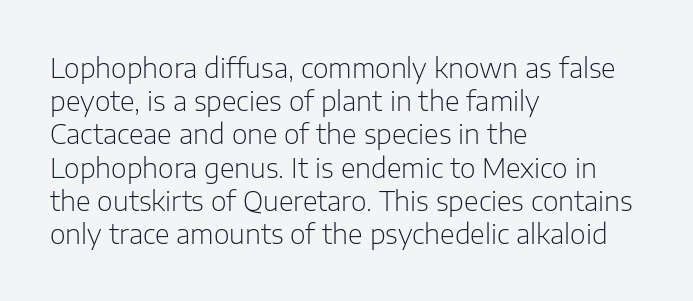
The image shows 27 px text type, upright; set left-aligned, line spacing 1.23x, normal letter spacing, not underlined.
